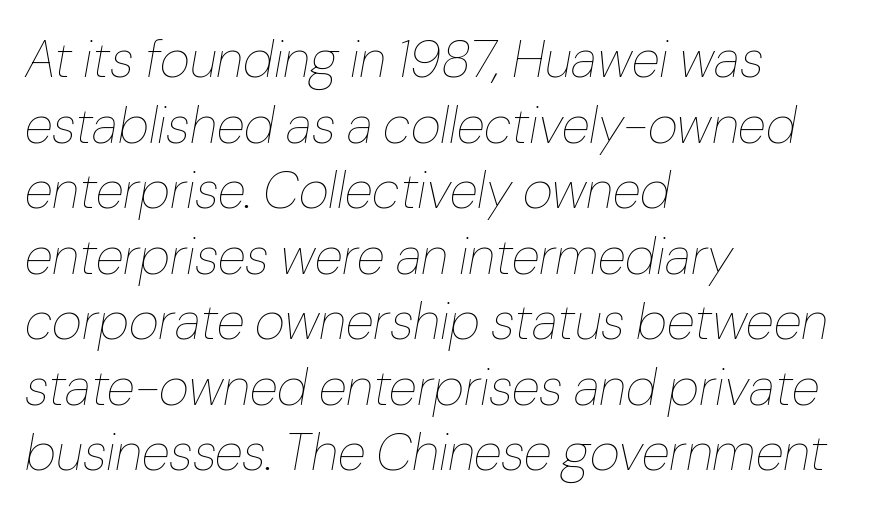
The line-height multiplier appears to be the usual default. The compositor pushed each line to the left boundary. You could not count columns in this text — the font is proportionally spaced. Plain, unruled lines of type. The letters look calm and open, with moderate or lighter stems.
